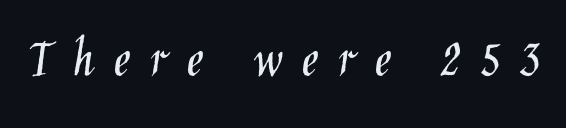
Beneath every word, the page is bare. These lines have a slow, spaced-out rhythm from letter to letter. Think of a printed novel: that variable character pitch is what you see here. The face looks like a standard text weight, possibly lighter. Unlike a traditional serif, this face leaves its strokes unadorned.
